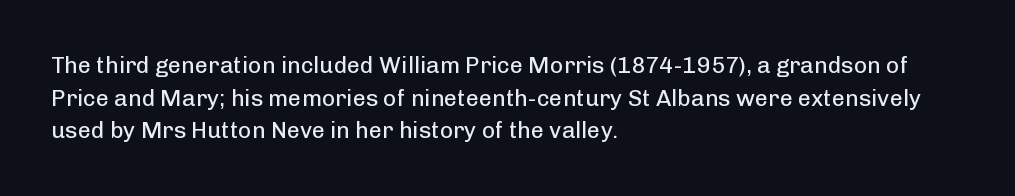
The image shows 23 px text type, upright; set left-aligned, normal line spacing (1.42x), normal letter spacing, not underlined.
